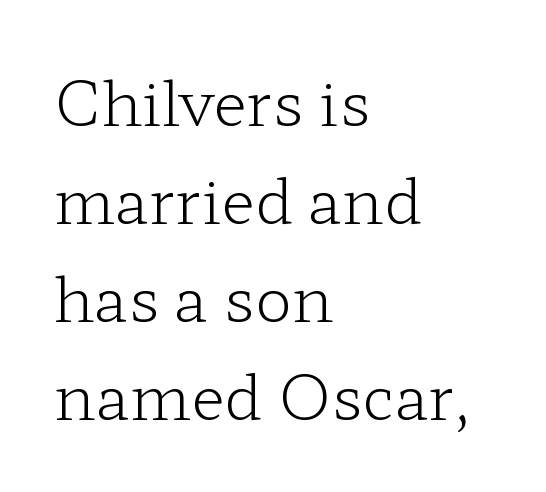
The image shows 62 px light, wide serif type, upright; set left-aligned, normal line spacing (1.58x), normal letter spacing, not underlined; low stroke contrast and a medium x-height.
